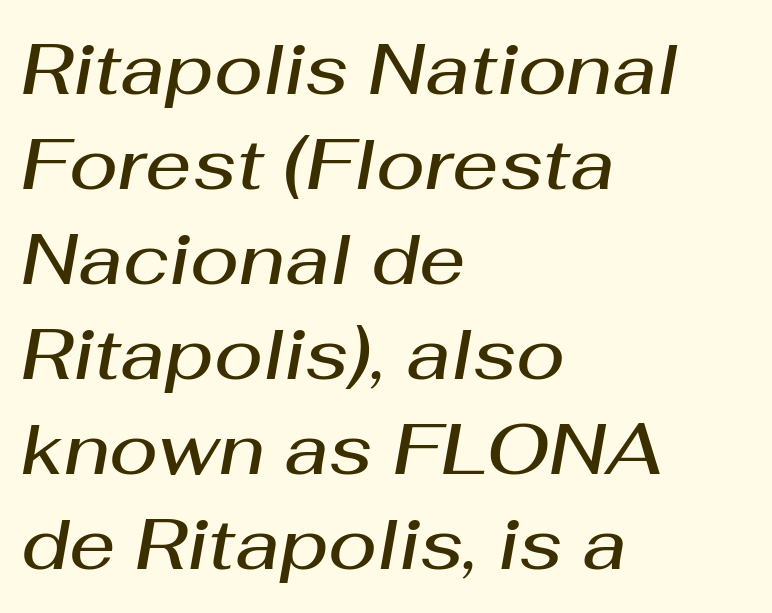
Q: Is the text bold? A: Semi-bold.
Q: Is the text italic (slanted)? A: Yes, it leans right by about 10 degrees.
Q: Is the text underlined? A: No.
Q: How is the paragraph aligned? A: Left-aligned.
Q: Is the spacing between letters normal or unusually wide? A: Normal.
Q: Is the spacing between lines tight, normal or loose? A: Normal.
Q: Width (condensed, normal, or wide)? A: Normal.
Q: Stroke contrast? A: Medium.
Q: x-height? A: Medium.
Q: Monospaced? A: No.
